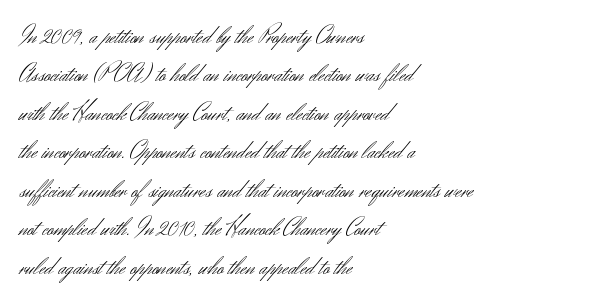
Q: Is the text bold? A: No.
Q: Is the text italic (slanted)? A: Yes.
Q: Is the text underlined? A: No.
Q: How is the paragraph aligned? A: Left-aligned.
Q: Is the spacing between letters normal or unusually wide? A: Normal.
Q: Is the spacing between lines tight, normal or loose? A: Normal.
